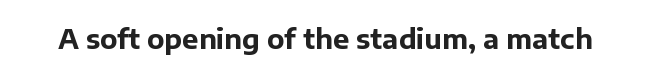
Q: Is the text bold? A: Yes.
Q: Is the text italic (slanted)? A: No, it is upright.
Q: Is the text underlined? A: No.
Q: Is the spacing between letters normal or unusually wide? A: Normal.
